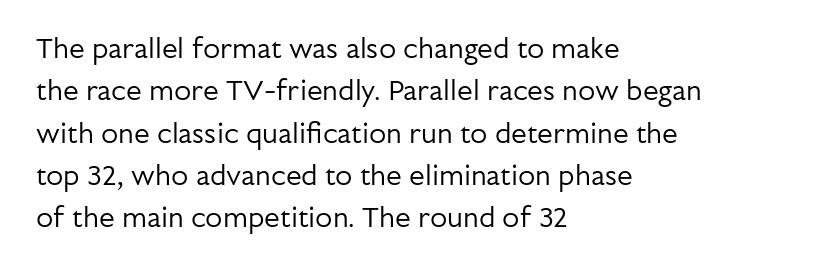
Q: Is the text bold? A: No.
Q: Is the text italic (slanted)? A: No, it is upright.
Q: Is the typeface a serif or a sans-serif typeface? A: Sans-serif.
Q: Is the text underlined? A: No.
Q: How is the paragraph aligned? A: Left-aligned.
Q: Is the spacing between letters normal or unusually wide? A: Normal.
Q: Is the spacing between lines tight, normal or loose? A: Normal.
Q: Width (condensed, normal, or wide)? A: Normal.
Q: Stroke contrast? A: Low.
Q: x-height? A: Medium.
Q: Monospaced? A: No.
